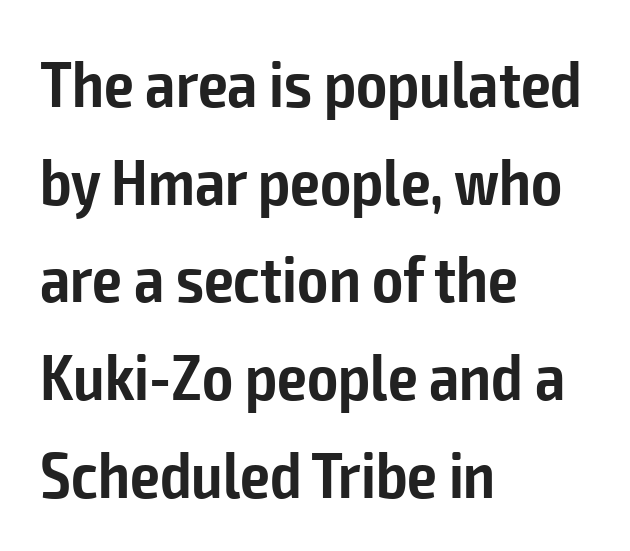
Q: Is the text bold? A: Semi-bold.
Q: Is the text italic (slanted)? A: No, it is upright.
Q: Is the typeface a serif or a sans-serif typeface? A: Sans-serif.
Q: Is the text underlined? A: No.
Q: How is the paragraph aligned? A: Left-aligned.
Q: Is the spacing between letters normal or unusually wide? A: Normal.
Q: Is the spacing between lines tight, normal or loose? A: Normal.
Q: Width (condensed, normal, or wide)? A: Condensed.
Q: Stroke contrast? A: Low.
Q: x-height? A: Medium.
Q: Monospaced? A: No.
